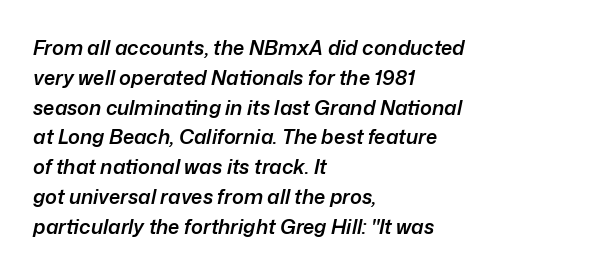
Does extra space separate the letters? No, they use regular spacing. The gap between lines stays unmarked. Successive baselines arrive at the customary interval. Compared with ordinary roman type, these characters are visibly tilted.
